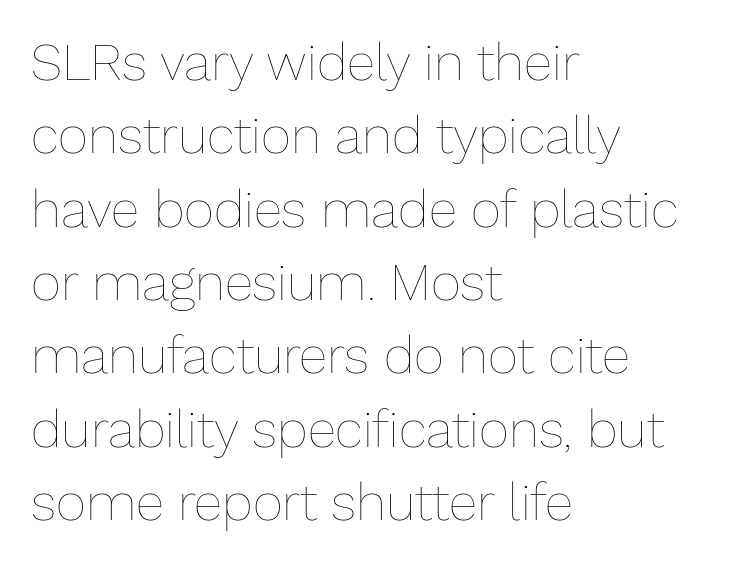
The image shows 52 px thin type, upright; set left-aligned, normal line spacing (1.41x), normal letter spacing, not underlined; low stroke contrast and a medium x-height.
